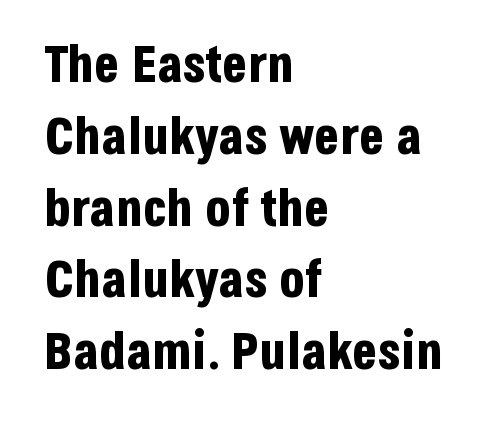
Nope, no serifs anywhere on these letters. The typesetting leans heavy: a genuine bold. Honestly, the letter spacing is just normal — you wouldn't notice it. Lines of text with bare space underneath. This rendering uses left alignment, leaving the right contour irregular. The typography opts for an upright posture over an oblique one.
